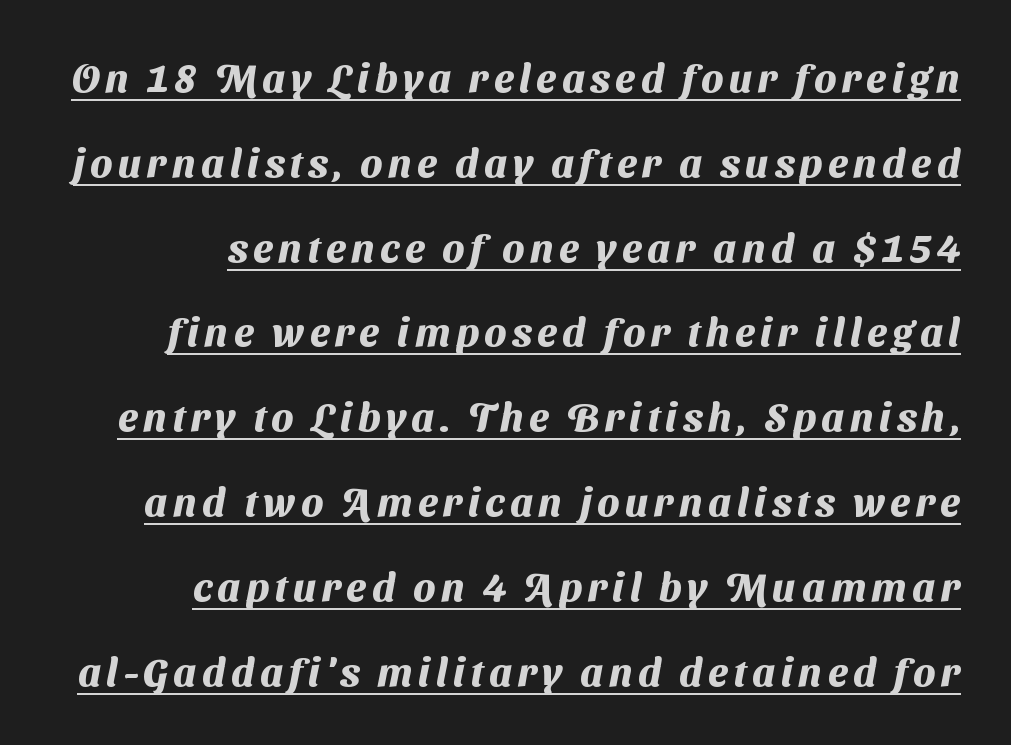
This sample carries an underscore along the baseline area. The rendering uses a bold face; every stroke is thick and dark. Layout note: lines flush right. Line spacing here is loose. No feet cap the strokes, marking this as sans-serif type.
